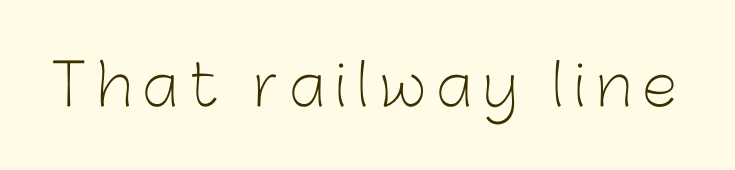
This sample has the flowing, uneven cadence of proportional lettering. This is not heavy type; no bold has been used. Stroke terminals: plain, sans-serif. The space beneath each line is pristine and unruled.
